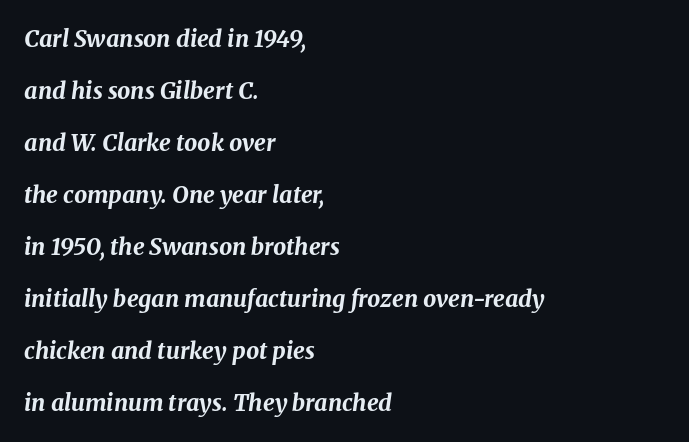
The image shows 23 px bold type, italic (leaning right); set left-aligned, loose line spacing (2.26x), normal letter spacing, not underlined.
